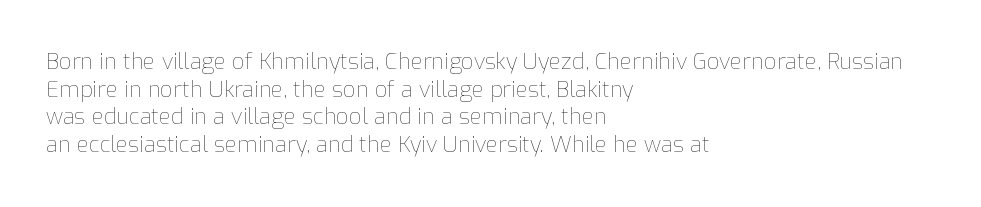
The image shows 22 px text type, upright; set left-aligned, normal line spacing (1.26x), normal letter spacing, not underlined.
